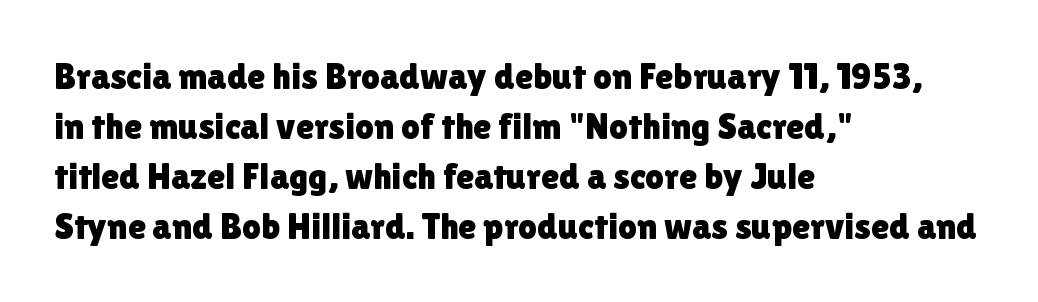
The image shows 37 px sans-serif type, upright; set left-aligned, normal line spacing (1.35x), normal letter spacing, not underlined; a medium x-height.
